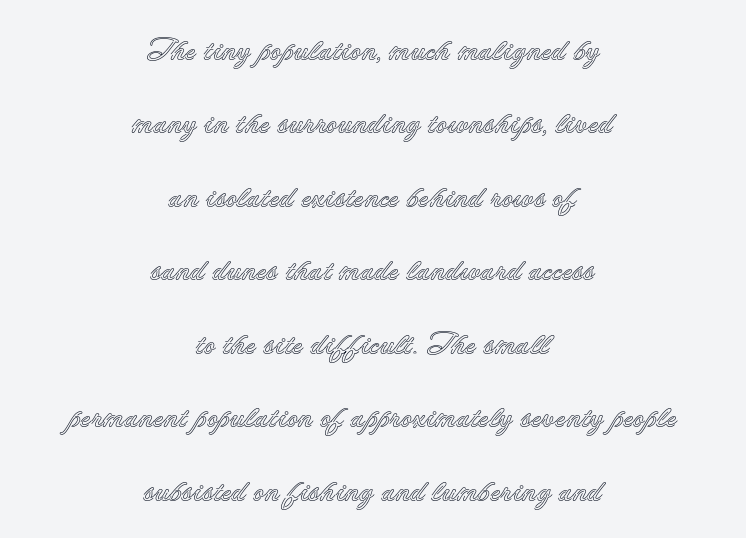
The image shows 31 px text type; set centered, loose line spacing (2.37x), normal letter spacing, not underlined; a small x-height.
